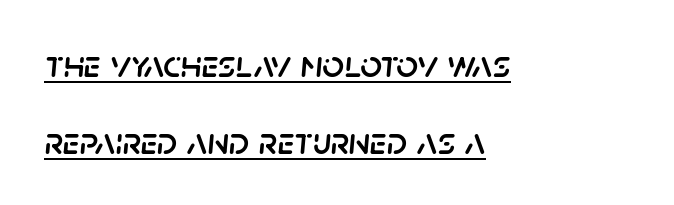
{"italic": "yes", "lean": "right", "slant_degrees": 5, "width": "normal", "stroke_contrast": "low", "x_height": "large", "monospaced": "no", "underline": "yes", "align": "left", "line_spacing": "loose", "line_spacing_ratio": 2.03, "letter_spacing": "normal", "letter_spacing_em": 0.0, "glyph_px": 38}
